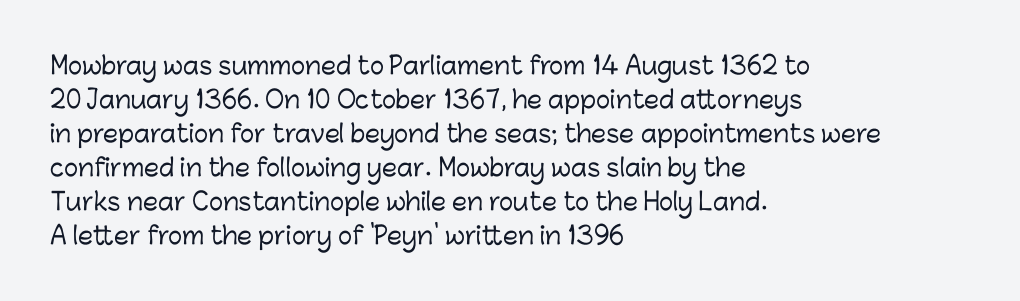
Each word holds together tightly as a unit, with standard inter-letter gaps. Horizontally, the lines are justified to the leading edge only. Check the space under the baseline: it is left empty. Leading matches the norm, producing a regular column.
